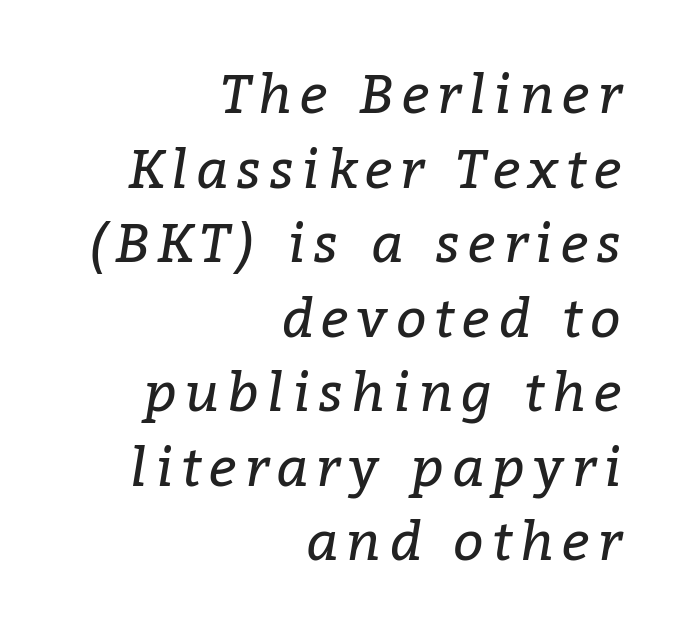
The image shows 54 px regular-weight serif type, italic (leaning right); set right-aligned, normal line spacing (1.38x), not underlined; low stroke contrast and a medium x-height.
